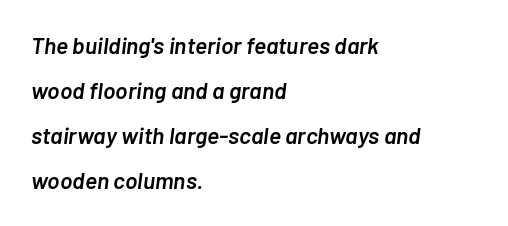
Q: Is the text bold? A: Semi-bold.
Q: Is the text italic (slanted)? A: Yes, it leans right by about 7 degrees.
Q: Is the text underlined? A: No.
Q: How is the paragraph aligned? A: Left-aligned.
Q: Is the spacing between letters normal or unusually wide? A: Normal.
Q: Is the spacing between lines tight, normal or loose? A: Loose.
